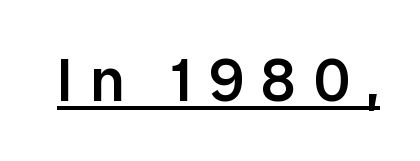
{"serif": "no", "italic": "no", "bold": "semi", "weight": "semibold", "width": "normal", "stroke_contrast": "low", "x_height": "medium", "monospaced": "no", "underline": "yes", "letter_spacing": "wide", "letter_spacing_em": 0.28, "glyph_px": 60}
